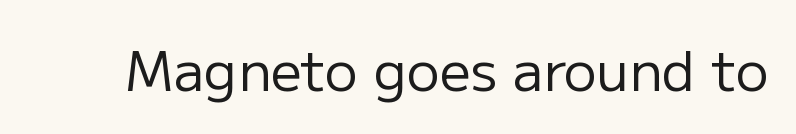
{"serif": "no", "italic": "no", "bold": "no", "weight": "regular", "width": "normal", "stroke_contrast": "low", "x_height": "medium", "monospaced": "no", "underline": "no", "letter_spacing": "normal", "letter_spacing_em": 0.0, "glyph_px": 55}
